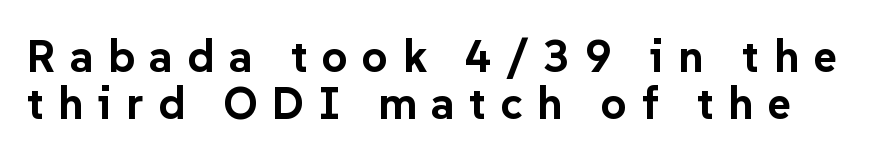
The image shows 45 px bold sans-serif type, upright; set tight line spacing (1.04x), unusually wide letter spacing (+0.32 em), not underlined; low stroke contrast and a medium x-height.
